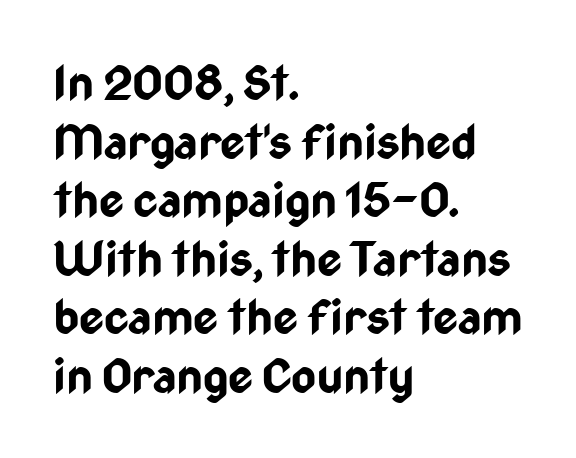
The image shows 48 px bold, condensed sans-serif type, upright; set left-aligned, line spacing 1.22x, normal letter spacing, not underlined; low stroke contrast and a medium x-height.
